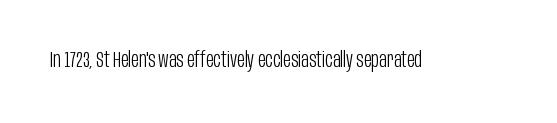
The passage shown is not underscored anywhere. The font's upright variant was chosen for this text. Stems here are at most as thick as an everyday book face. Observe the ordinary spacing: letters are neighbours, not strangers.
